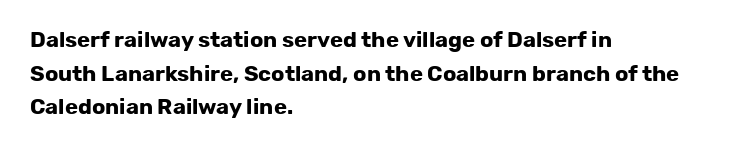
The image shows 22 px bold type, upright; set left-aligned, normal line spacing (1.53x), normal letter spacing, not underlined.
